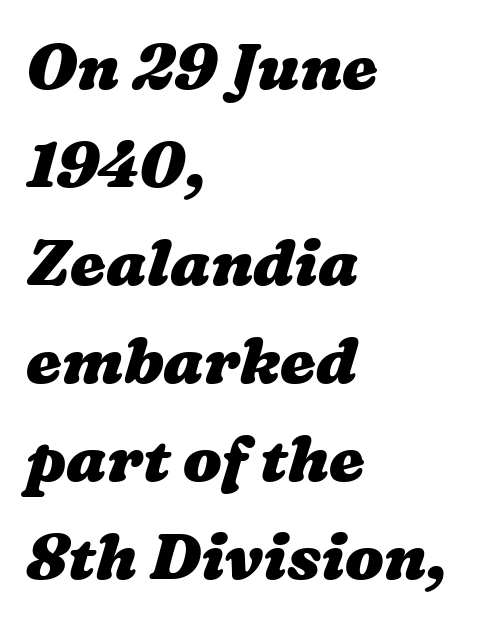
The image shows 64 px heavy, wide type; set left-aligned, normal line spacing (1.53x), normal letter spacing, not underlined; medium stroke contrast and a medium x-height.
